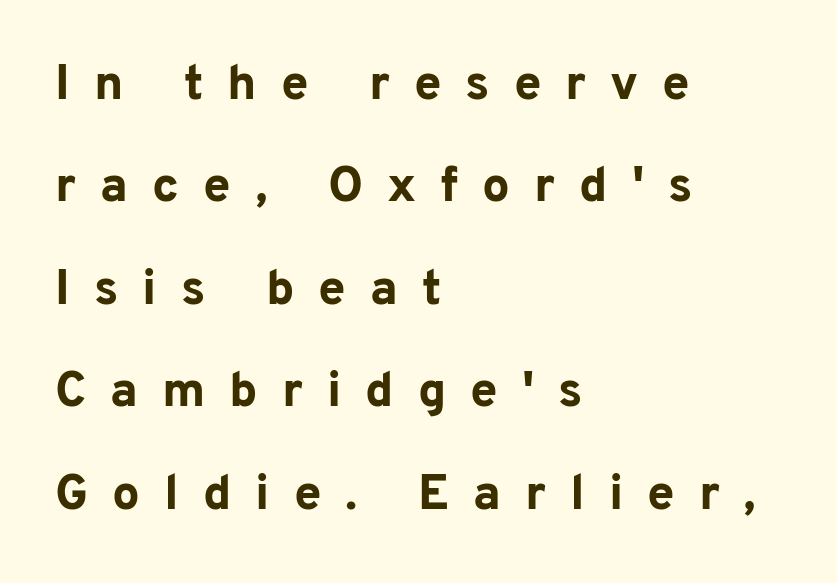
The image shows 49 px bold sans-serif type, upright; set left-aligned, loose line spacing (2.09x), unusually wide letter spacing (+0.49 em), not underlined; low stroke contrast and a medium x-height.
